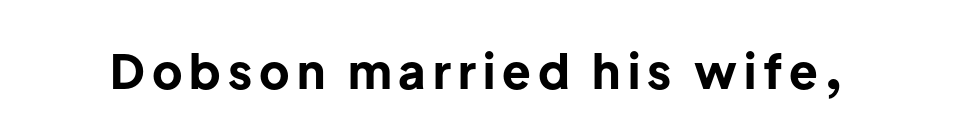
The image shows 47 px bold sans-serif type, upright; set not underlined; low stroke contrast and a medium x-height.
